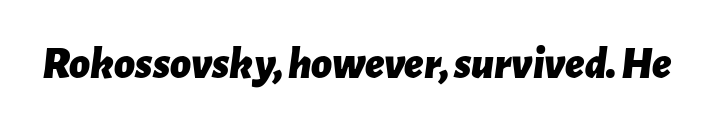
The image shows 45 px bold type, italic (leaning right); set normal letter spacing, not underlined; low stroke contrast and a medium x-height.
